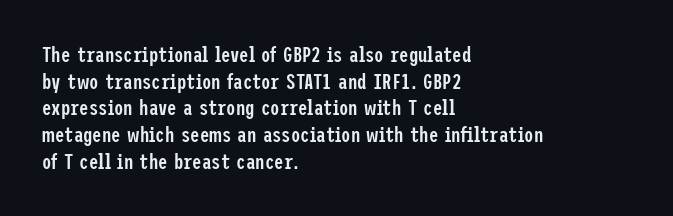
Q: Is the text bold? A: Semi-bold.
Q: Is the text italic (slanted)? A: No, it is upright.
Q: Is the text underlined? A: No.
Q: How is the paragraph aligned? A: Left-aligned.
Q: Is the spacing between letters normal or unusually wide? A: Normal.
Q: Is the spacing between lines tight, normal or loose? A: Normal.
